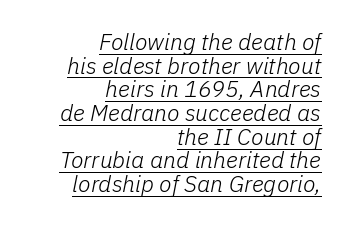
Q: Is the text bold? A: No.
Q: Is the text italic (slanted)? A: Yes, it leans right by about 11 degrees.
Q: Is the text underlined? A: Yes.
Q: How is the paragraph aligned? A: Right-aligned.
Q: Is the spacing between letters normal or unusually wide? A: Normal.
Q: Is the spacing between lines tight, normal or loose? A: Tight.
